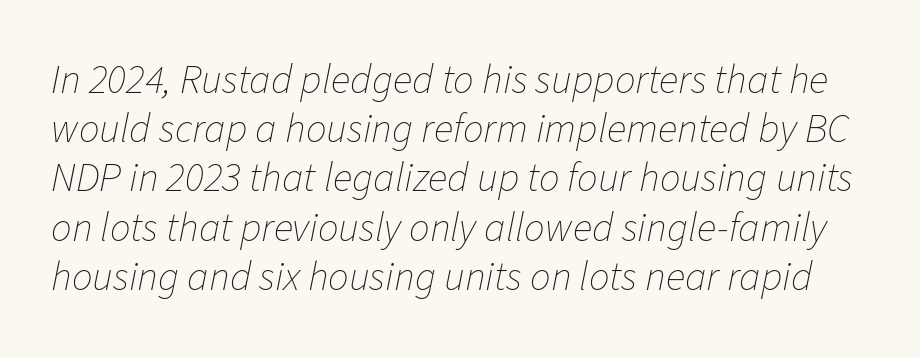
The image shows 41 px thin type, italic (leaning right); set line spacing 1.2x, normal letter spacing, not underlined; low stroke contrast and a medium x-height.
